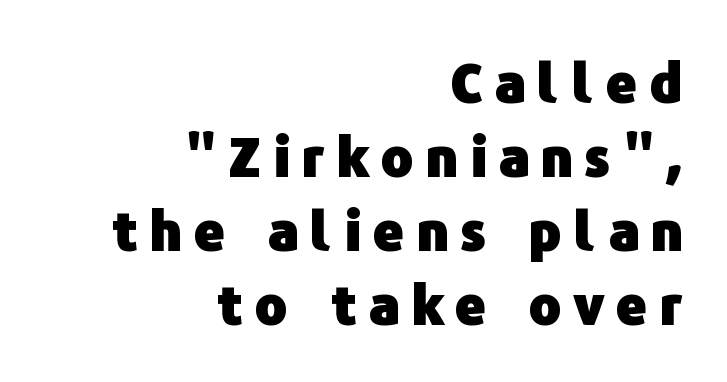
{"serif": "no", "italic": "no", "bold": "yes", "weight": "heavy", "width": "normal", "stroke_contrast": "low", "x_height": "medium", "monospaced": "no", "underline": "no", "align": "right", "line_spacing": "normal", "line_spacing_ratio": 1.37, "letter_spacing": "wide", "letter_spacing_em": 0.23, "glyph_px": 54}
